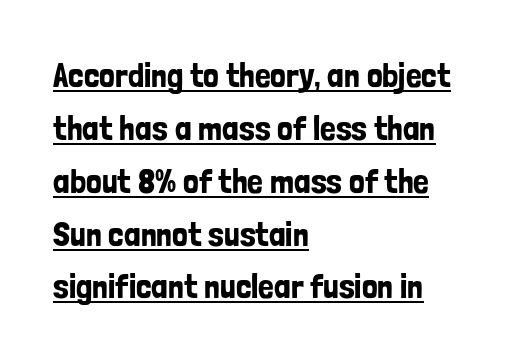
The sample's only ornament is a line tracing under the words. The paragraph has a hard left edge and a soft right edge. The lettering stays uniformly vertical, giving the passage a roman look. Examine the stroke ends and you'll find no serifs. These lines sit exactly where default settings would place them. Here the designer chose a conventional face with non-uniform glyph widths.
